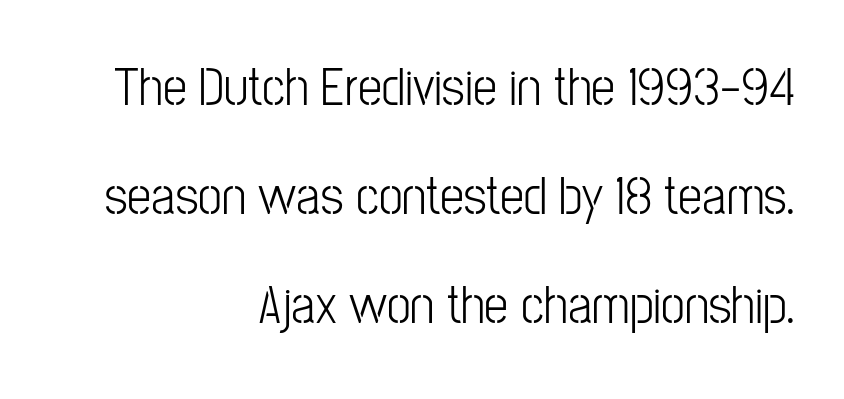
Any mark beneath the type? The region is blank. Nobody touched the tracking dial on this one. Students, observe: this is what heavily led, spacious text looks like. Horizontal alignment here is rightward, an uncommon choice for prose. Think of a printed novel: that variable character pitch is what you see here.
